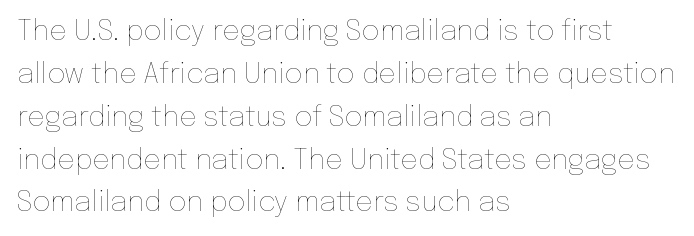
A typesetter would call this zero additional tracking. The lines in this sample share a left origin and differ only in where they stop. Students, observe: this is what conventionally led text looks like. This is not heavy type; no bold has been used. Looks like regular typesetting: each glyph gets only the width it needs.
